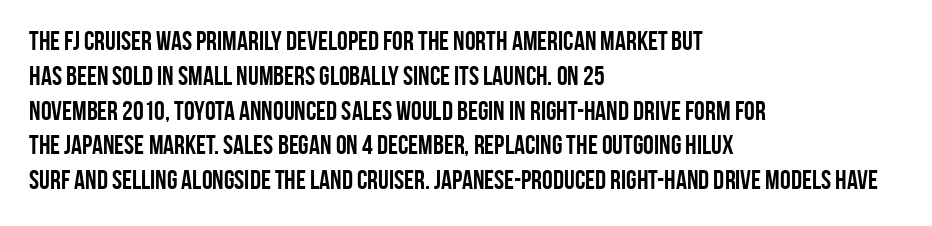
{"italic": "no", "bold": "yes", "underline": "no", "align": "left", "line_spacing": "normal", "line_spacing_ratio": 1.29, "letter_spacing": "normal", "letter_spacing_em": 0.0, "glyph_px": 27}
